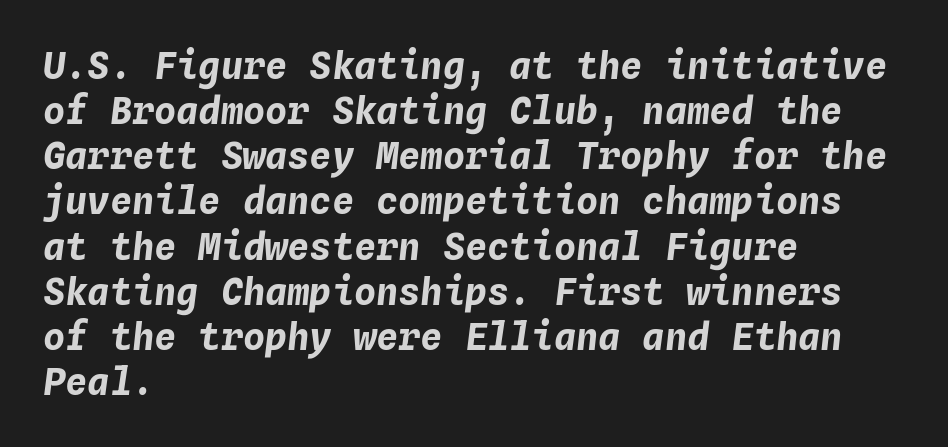
Think of a typewriter: that constant character pitch is what you see here. The passage shown is not underscored anywhere. The ragged edge is on the right, which tells us the setting is flush left. The passage shown leans; its letterforms are oblique.
